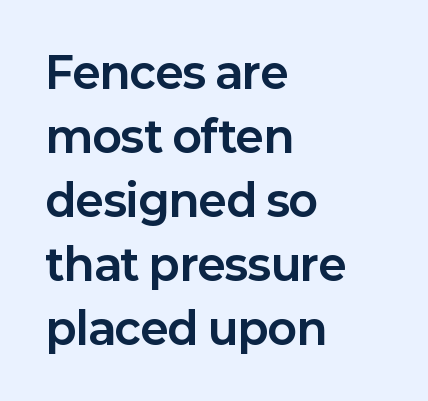
Q: Is the text bold? A: Yes.
Q: Is the text italic (slanted)? A: No, it is upright.
Q: Is the typeface a serif or a sans-serif typeface? A: Sans-serif.
Q: Is the text underlined? A: No.
Q: How is the paragraph aligned? A: Left-aligned.
Q: Is the spacing between letters normal or unusually wide? A: Normal.
Q: Is the spacing between lines tight, normal or loose? A: Normal.
Q: Width (condensed, normal, or wide)? A: Normal.
Q: Stroke contrast? A: Low.
Q: x-height? A: Medium.
Q: Monospaced? A: No.
